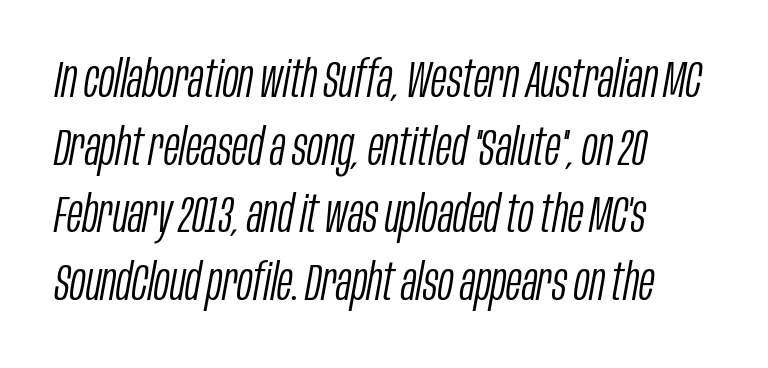
{"italic": "yes", "lean": "right", "slant_degrees": 10, "bold": "no", "weight": "light", "width": "condensed", "stroke_contrast": "low", "x_height": "large", "monospaced": "no", "underline": "no", "align": "left", "line_spacing": "normal", "line_spacing_ratio": 1.3, "letter_spacing": "normal", "letter_spacing_em": 0.0, "glyph_px": 52}
